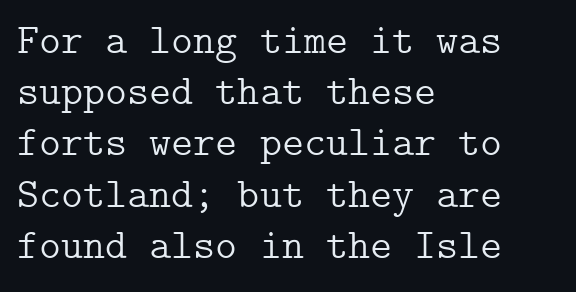
{"serif": "yes", "italic": "no", "bold": "no", "weight": "light", "width": "normal", "stroke_contrast": "low", "x_height": "medium", "underline": "no", "align": "left", "line_spacing_ratio": 1.22, "letter_spacing": "normal", "letter_spacing_em": 0.0, "glyph_px": 42}
